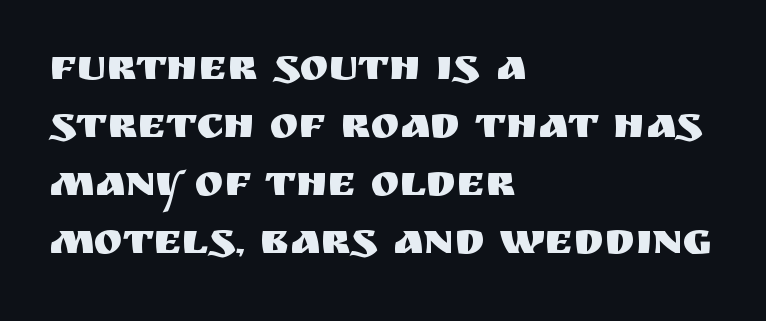
Font category for this specimen: sans-serif. The lettering holds an erect, upright posture throughout. Horizontally, the lines are justified to the leading edge only. Each row of text sits above clean, open space. You could not count columns in this text — the font is proportionally spaced. Tracking here is standard; glyphs follow each other at the usual distance.
